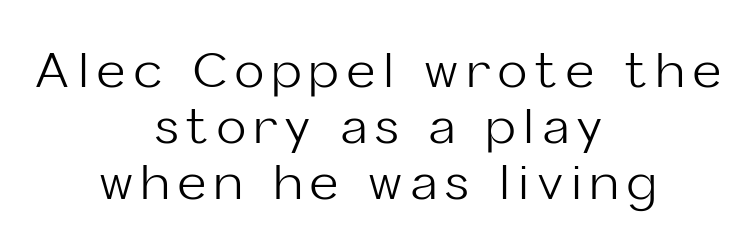
{"serif": "no", "italic": "no", "bold": "no", "weight": "light", "width": "normal", "stroke_contrast": "low", "x_height": "medium", "monospaced": "no", "underline": "no", "align": "center", "line_spacing": "tight", "line_spacing_ratio": 1.14, "glyph_px": 49}
